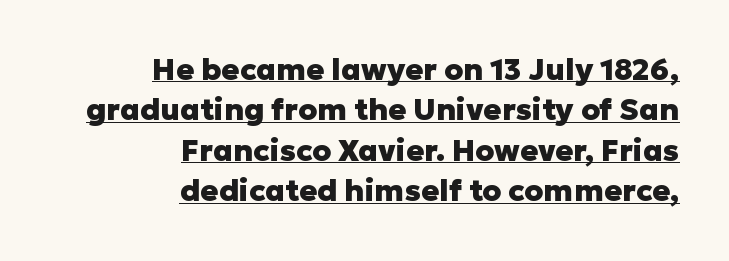
Q: Is the text bold? A: Yes.
Q: Is the text italic (slanted)? A: No, it is upright.
Q: Is the typeface a serif or a sans-serif typeface? A: Sans-serif.
Q: Is the text underlined? A: Yes.
Q: How is the paragraph aligned? A: Right-aligned.
Q: Is the spacing between letters normal or unusually wide? A: Normal.
Q: Is the spacing between lines tight, normal or loose? A: Normal.
Q: Width (condensed, normal, or wide)? A: Normal.
Q: Stroke contrast? A: Low.
Q: x-height? A: Medium.
Q: Monospaced? A: No.
